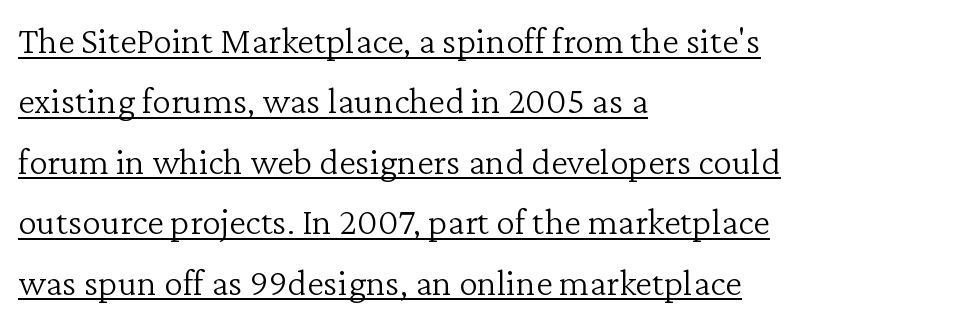
Every character sits straight up, as roman type does. These lines are rendered in a variable-pitch font. Compared with undecorated copy, this sample adds a rule below the words. Evenly set lines give the paragraph a standard silhouette. Stroke terminals: seriffed.
